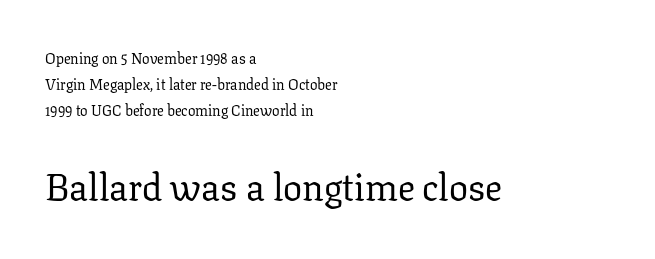
The image shows 38 px regular-weight serif type, upright; set left-aligned, line spacing 1.73x, normal letter spacing, not underlined; the second (bottom) block is 2.53x larger; low stroke contrast and a medium x-height.
